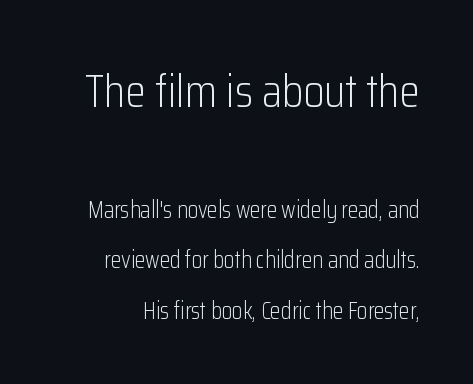
Each new line begins a long way beneath the previous one. This rendering employs a face without finishing strokes, i.e., a sans-serif. Looks like regular typesetting: each glyph gets only the width it needs. The passage shown is not bold in any degree. Designer's note — italics off, roman on.
